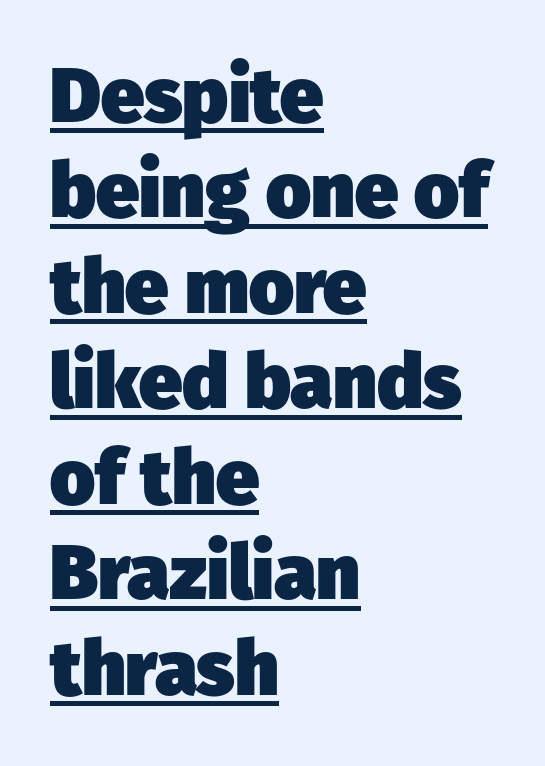
The specimen includes a rule beneath the text block's lines. Letterform terminals end flat and unadorned throughout the passage. Each letter keeps its own natural width here, so spacing adapts to shape. Set as a true bold cut, around the 700 mark. Alignment: flush left.
